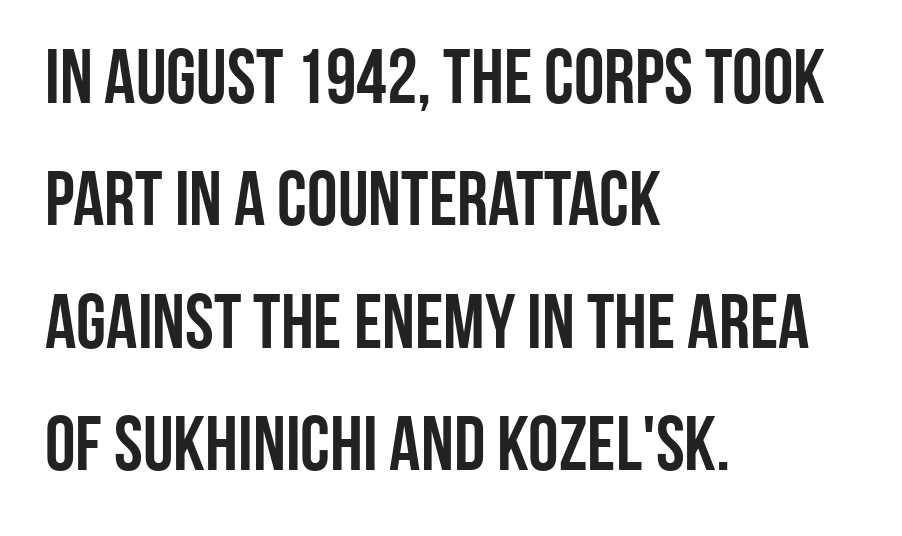
You can tell it's not italic because the verticals are truly vertical. Only glyphs here, with clear space below each row. Grotesque or geometric, the face here clearly has no serifs. Short note: letters normally spaced.
